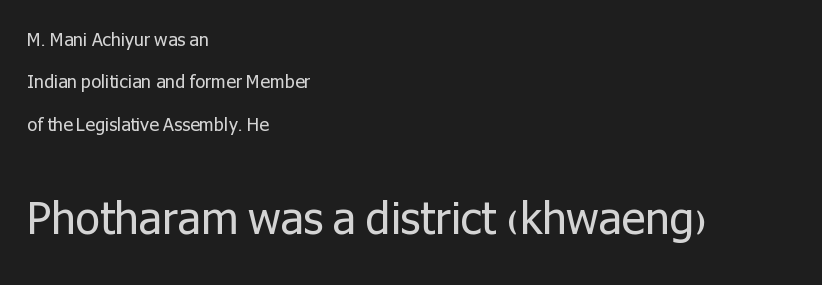
Observe the ordinary spacing: letters are neighbours, not strangers. Quick note: not italic, upright. Character size in the trailing block exceeds that of the leading block. No extra ink here — the face is not bold.
